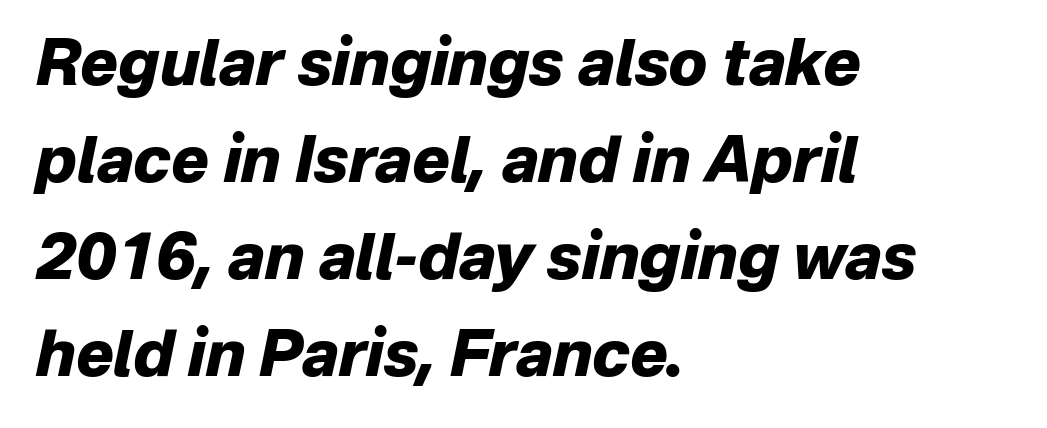
Q: Is the text bold? A: Yes.
Q: Is the text italic (slanted)? A: Yes, it leans right by about 12 degrees.
Q: Is the text underlined? A: No.
Q: How is the paragraph aligned? A: Left-aligned.
Q: Is the spacing between letters normal or unusually wide? A: Normal.
Q: Is the spacing between lines tight, normal or loose? A: Normal.
Q: Width (condensed, normal, or wide)? A: Normal.
Q: Stroke contrast? A: Low.
Q: x-height? A: Medium.
Q: Monospaced? A: No.
